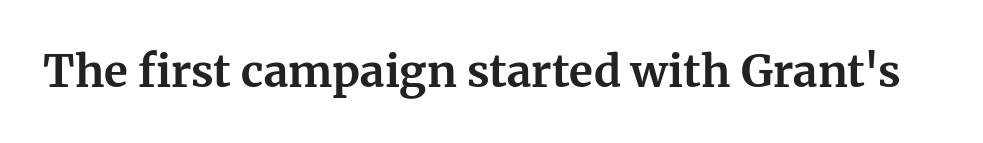
{"serif": "yes", "italic": "no", "bold": "yes", "weight": "bold", "width": "normal", "stroke_contrast": "medium", "x_height": "medium", "monospaced": "no", "underline": "no", "letter_spacing": "normal", "letter_spacing_em": 0.0, "glyph_px": 44}
